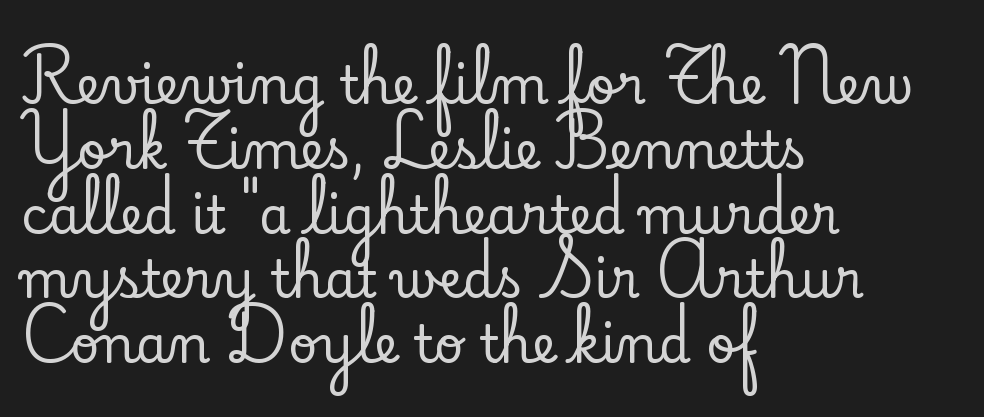
Left-aligned paragraph, ragged on the right. Posture: vertical. Words float on clear page, feet unadorned. Here the glyphs are tracked normally, forming tight word shapes. Little horizontal feet cap the strokes, marking this as serif type.
